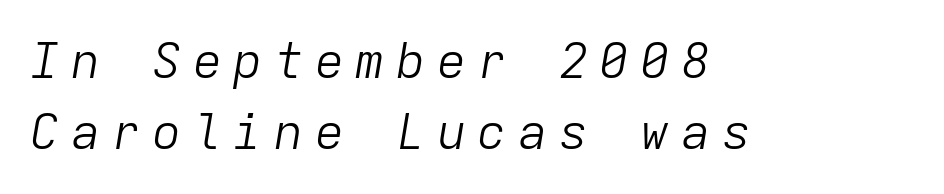
Q: Is the text bold? A: No.
Q: Is the text italic (slanted)? A: Yes, it leans right by about 9 degrees.
Q: Is the text underlined? A: No.
Q: How is the paragraph aligned? A: Left-aligned.
Q: Is the spacing between letters normal or unusually wide? A: Unusually wide.
Q: Is the spacing between lines tight, normal or loose? A: Normal.
Q: Width (condensed, normal, or wide)? A: Normal.
Q: Stroke contrast? A: Low.
Q: x-height? A: Medium.
Q: Monospaced? A: Yes.
